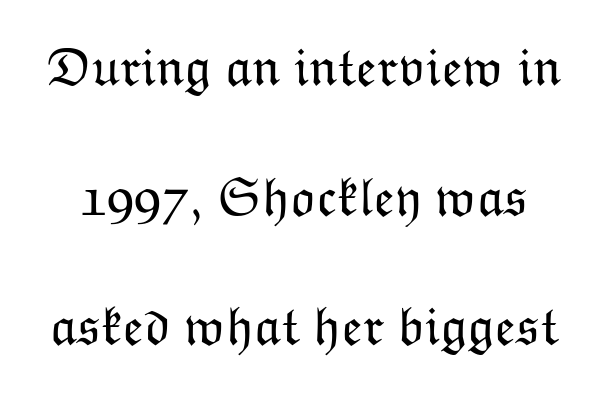
{"italic": "no", "bold": "no", "weight": "light", "width": "normal", "stroke_contrast": "low", "x_height": "medium", "monospaced": "no", "underline": "no", "line_spacing": "loose", "line_spacing_ratio": 2.4, "letter_spacing": "normal", "letter_spacing_em": 0.0, "glyph_px": 54}
